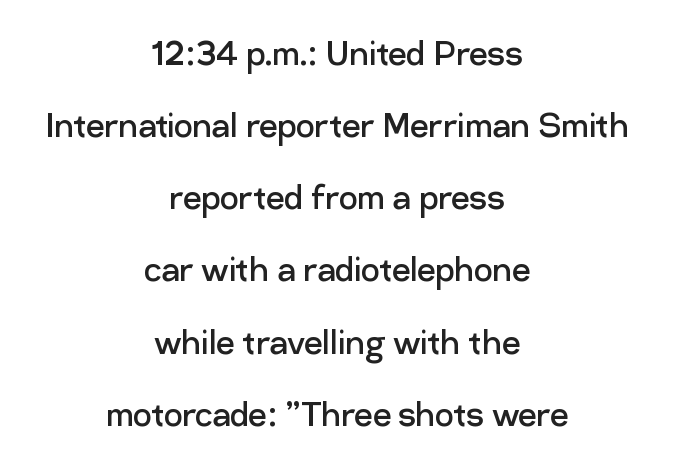
{"serif": "no", "italic": "no", "bold": "no", "weight": "regular", "width": "normal", "stroke_contrast": "low", "x_height": "medium", "monospaced": "no", "underline": "no", "align": "center", "line_spacing_ratio": 1.76, "letter_spacing": "normal", "letter_spacing_em": 0.0, "glyph_px": 41}
